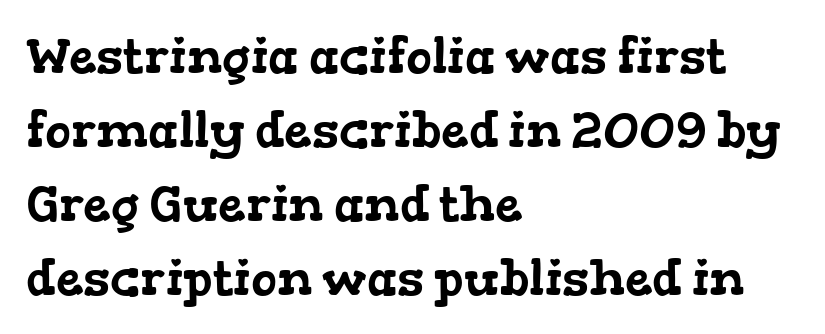
The image shows 49 px wide serif type; set left-aligned, normal line spacing (1.51x), normal letter spacing, not underlined; low stroke contrast and a medium x-height.
